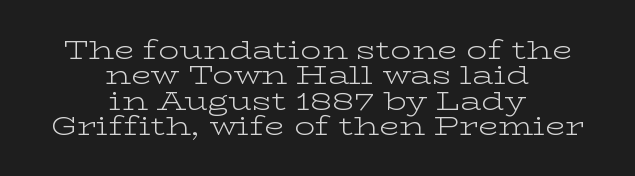
{"italic": "no", "bold": "no", "underline": "no", "align": "center", "line_spacing": "tight", "line_spacing_ratio": 0.98, "letter_spacing": "normal", "letter_spacing_em": 0.0, "glyph_px": 26}
